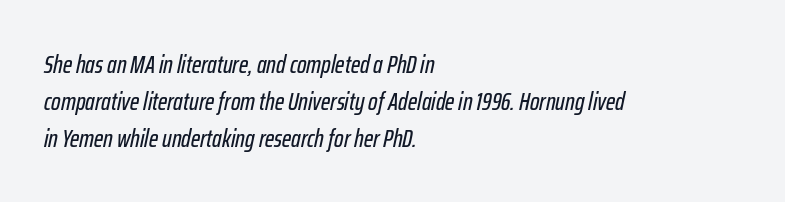
Q: Is the text italic (slanted)? A: Yes, it leans right by about 12 degrees.
Q: Is the text underlined? A: No.
Q: How is the paragraph aligned? A: Left-aligned.
Q: Is the spacing between letters normal or unusually wide? A: Normal.
Q: Is the spacing between lines tight, normal or loose? A: Normal.
